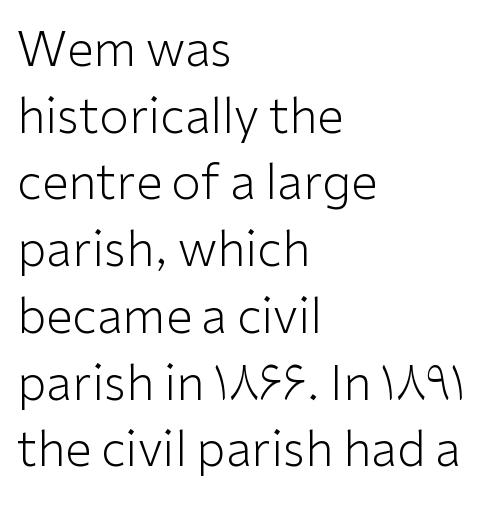
The image shows 48 px light sans-serif type, upright; set left-aligned, normal line spacing (1.39x), normal letter spacing, not underlined; low stroke contrast and a medium x-height.
